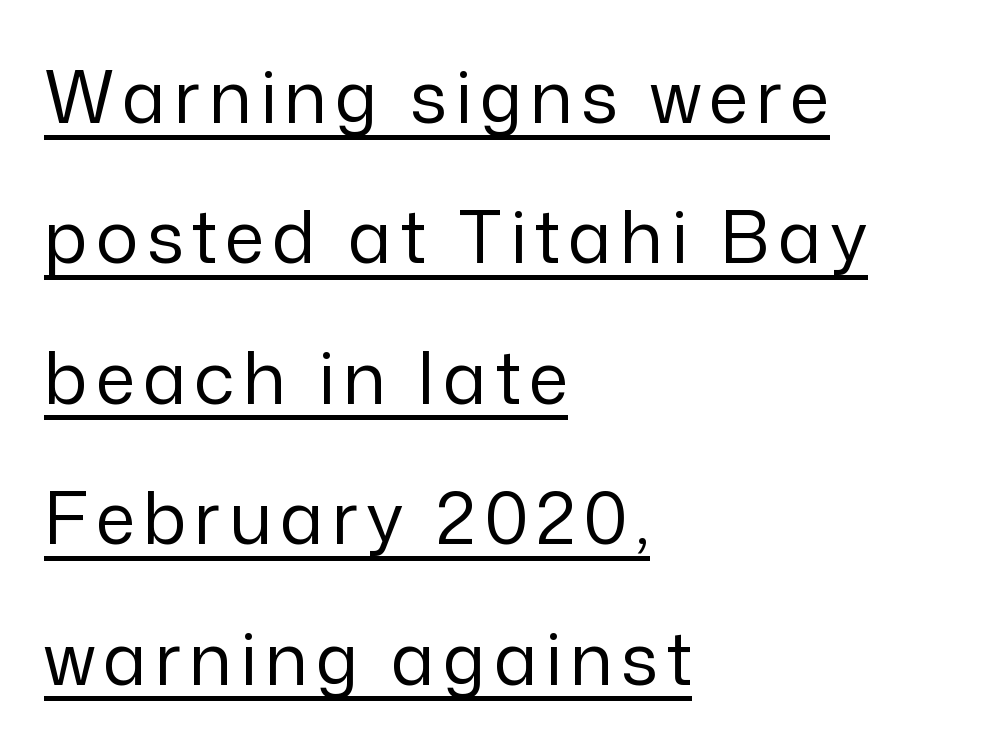
Q: Is the text bold? A: No.
Q: Is the text italic (slanted)? A: No, it is upright.
Q: Is the typeface a serif or a sans-serif typeface? A: Sans-serif.
Q: Is the text underlined? A: Yes.
Q: How is the paragraph aligned? A: Left-aligned.
Q: Is the spacing between lines tight, normal or loose? A: Loose.
Q: Width (condensed, normal, or wide)? A: Normal.
Q: Stroke contrast? A: Low.
Q: x-height? A: Medium.
Q: Monospaced? A: No.
